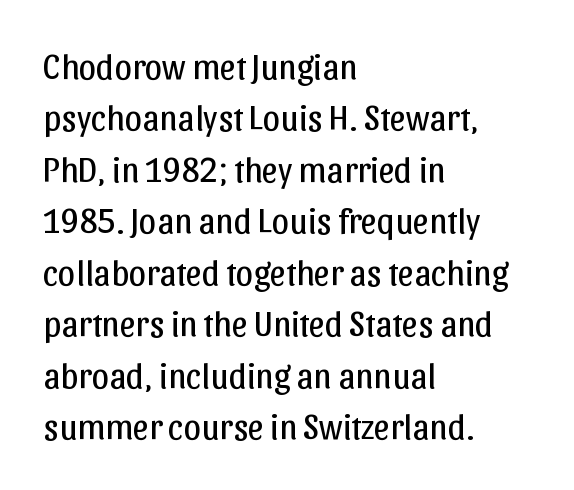
Q: Is the text bold? A: No.
Q: Is the text italic (slanted)? A: No, it is upright.
Q: Is the typeface a serif or a sans-serif typeface? A: Sans-serif.
Q: Is the text underlined? A: No.
Q: How is the paragraph aligned? A: Left-aligned.
Q: Is the spacing between letters normal or unusually wide? A: Normal.
Q: Is the spacing between lines tight, normal or loose? A: Normal.
Q: Width (condensed, normal, or wide)? A: Normal.
Q: Stroke contrast? A: Low.
Q: x-height? A: Medium.
Q: Monospaced? A: No.
